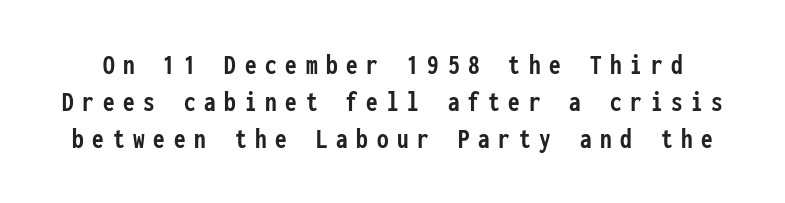
Q: Is the text bold? A: Yes.
Q: Is the text italic (slanted)? A: No, it is upright.
Q: Is the typeface a serif or a sans-serif typeface? A: Sans-serif.
Q: Is the text underlined? A: No.
Q: Is the spacing between letters normal or unusually wide? A: Unusually wide.
Q: Is the spacing between lines tight, normal or loose? A: Normal.
Q: Width (condensed, normal, or wide)? A: Condensed.
Q: Stroke contrast? A: Low.
Q: x-height? A: Medium.
Q: Monospaced? A: Yes.
